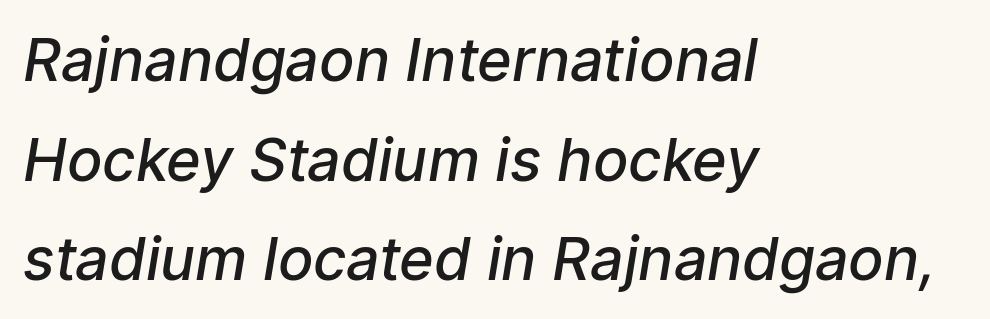
Stems and bowls a touch heavier than normal — semibold. Unmarked baselines from the first word to the last. Quick note: interline space is typical. Unlike a traditional serif, this face leaves its strokes unadorned. In terms of letterspacing, this is plain default setting. Proportional: the letters do not fall into vertical columns.
